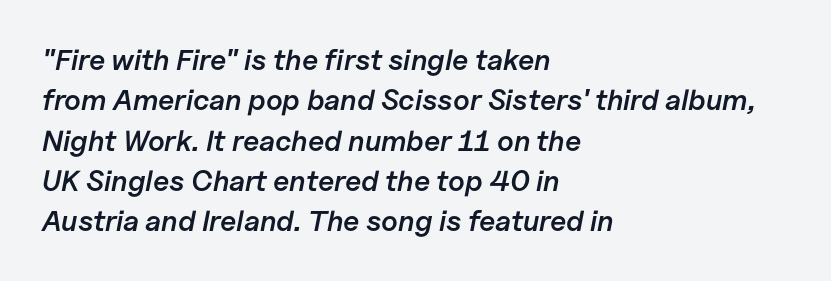
Q: Is the text bold? A: Semi-bold.
Q: Is the text italic (slanted)? A: Yes, it leans right by about 11 degrees.
Q: Is the text underlined? A: No.
Q: How is the paragraph aligned? A: Left-aligned.
Q: Is the spacing between letters normal or unusually wide? A: Normal.
Q: Is the spacing between lines tight, normal or loose? A: Normal.
Q: Width (condensed, normal, or wide)? A: Normal.
Q: Stroke contrast? A: Low.
Q: x-height? A: Medium.
Q: Monospaced? A: No.
